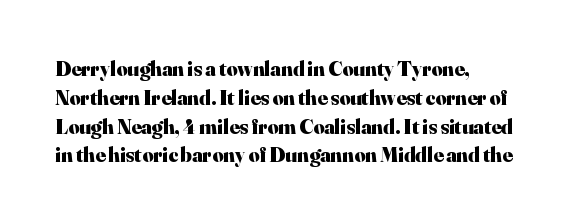
The image shows 21 px bold type, upright; set left-aligned, normal line spacing (1.37x), normal letter spacing, not underlined.
